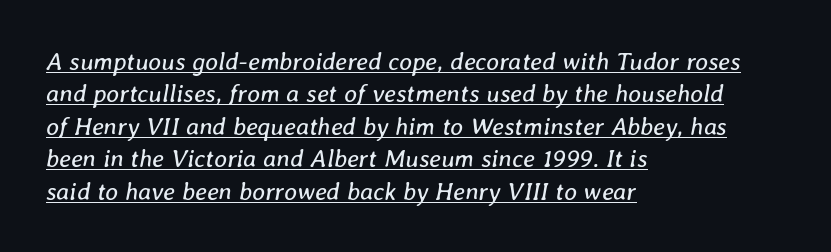
Q: Is the text bold? A: No.
Q: Is the text italic (slanted)? A: Yes, it leans right by about 8 degrees.
Q: Is the text underlined? A: Yes.
Q: How is the paragraph aligned? A: Left-aligned.
Q: Is the spacing between letters normal or unusually wide? A: Normal.
Q: Is the spacing between lines tight, normal or loose? A: Normal.
